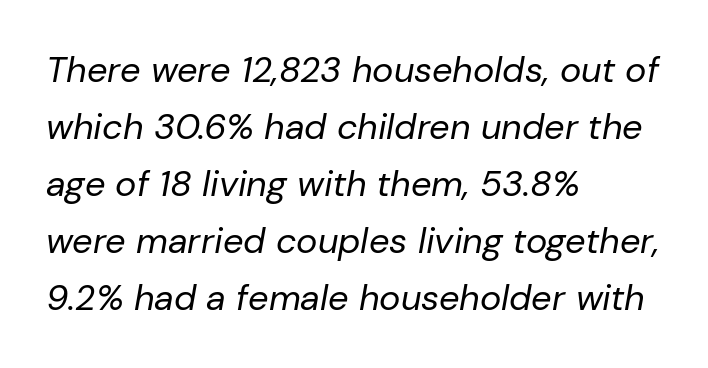
Q: Is the text bold? A: No.
Q: Is the text italic (slanted)? A: Yes, it leans right by about 10 degrees.
Q: Is the text underlined? A: No.
Q: How is the paragraph aligned? A: Left-aligned.
Q: Is the spacing between letters normal or unusually wide? A: Normal.
Q: Is the spacing between lines tight, normal or loose? A: Normal.
Q: Width (condensed, normal, or wide)? A: Normal.
Q: Stroke contrast? A: Low.
Q: x-height? A: Medium.
Q: Monospaced? A: No.
